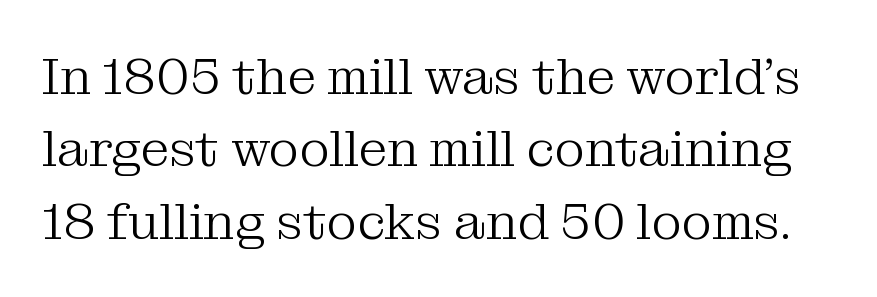
The image shows 52 px light serif type, upright; set normal line spacing (1.39x), normal letter spacing, not underlined; medium stroke contrast and a medium x-height.
